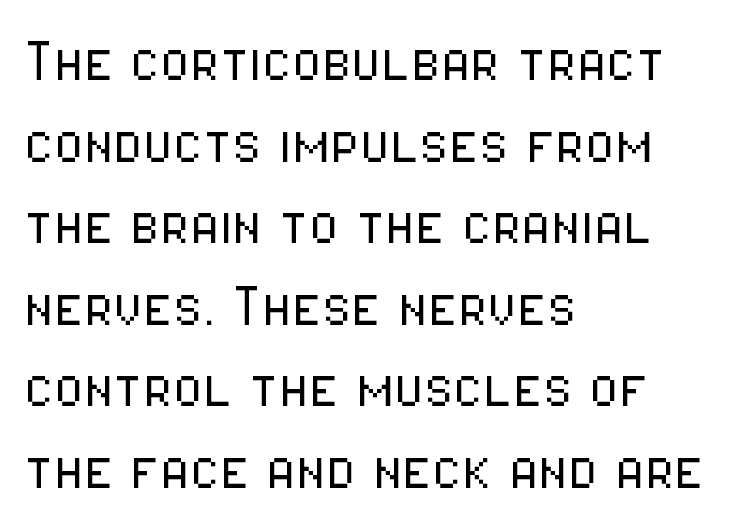
Q: Is the text bold? A: No.
Q: Is the text italic (slanted)? A: No, it is upright.
Q: Is the typeface a serif or a sans-serif typeface? A: Sans-serif.
Q: Is the text underlined? A: No.
Q: How is the paragraph aligned? A: Left-aligned.
Q: Is the spacing between letters normal or unusually wide? A: Normal.
Q: Width (condensed, normal, or wide)? A: Condensed.
Q: Stroke contrast? A: Low.
Q: x-height? A: Medium.
Q: Monospaced? A: No.
